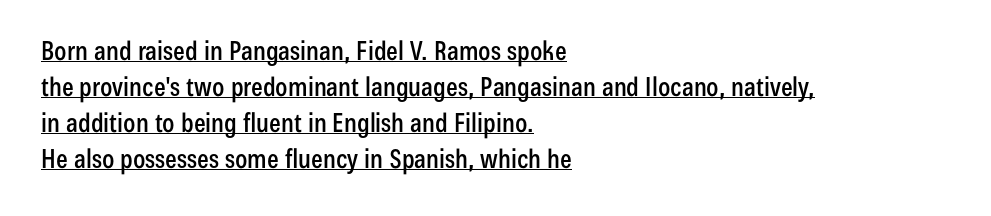
Q: Is the text italic (slanted)? A: No, it is upright.
Q: Is the text underlined? A: Yes.
Q: How is the paragraph aligned? A: Left-aligned.
Q: Is the spacing between letters normal or unusually wide? A: Normal.
Q: Is the spacing between lines tight, normal or loose? A: Normal.
